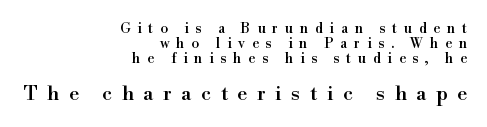
The letters stand straight up with perfectly vertical stems. Here the glyphs are tracked loosely, breaking word shapes into spaced letters. This block would grow much taller if given ordinary leading; it's compressed now. Anything drawn beneath the words? Only blank space. The letters in the lower block stand taller than those in the block above.
